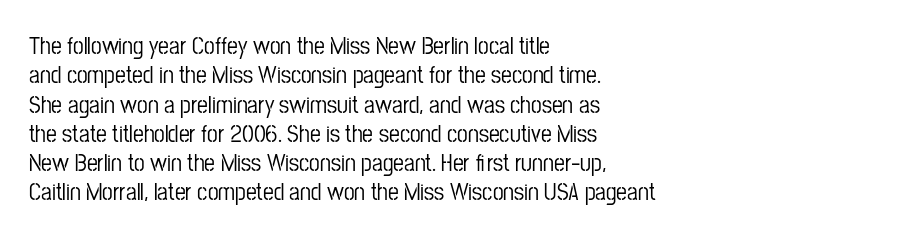
{"italic": "no", "underline": "no", "align": "left", "line_spacing_ratio": 1.22, "letter_spacing": "normal", "letter_spacing_em": 0.0, "glyph_px": 24}
